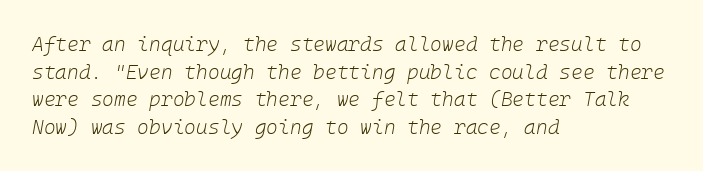
Q: Is the text bold? A: No.
Q: Is the text italic (slanted)? A: Yes, it leans right by about 10 degrees.
Q: Is the text underlined? A: No.
Q: How is the paragraph aligned? A: Left-aligned.
Q: Is the spacing between letters normal or unusually wide? A: Normal.
Q: Is the spacing between lines tight, normal or loose? A: Normal.
